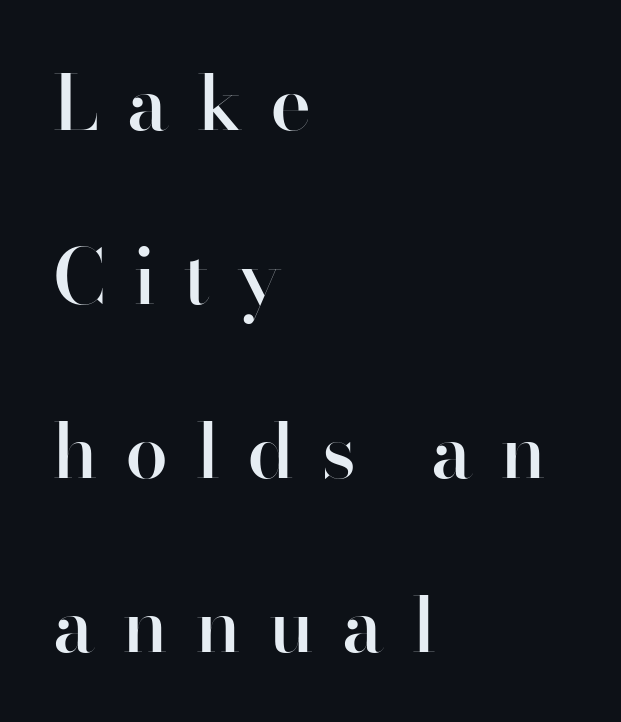
In terms of weight, the rendering is demibold, just under bold. Baseline-to-baseline distance is far greater than the letter height. Typographically, this falls in the sans-serif category. This sample is left-justified, so line endings fall wherever the words run out. Is this a fixed-width face? No — the glyphs have proportional, varying widths. Rule under the text: the space is simply empty.
